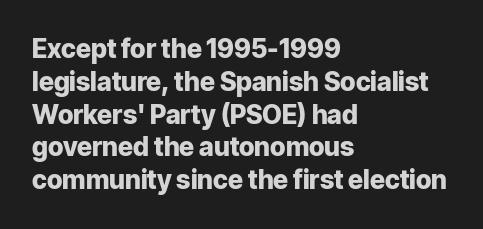
{"italic": "no", "bold": "yes", "underline": "no", "align": "left", "line_spacing": "normal", "line_spacing_ratio": 1.26, "letter_spacing": "normal", "letter_spacing_em": 0.0, "glyph_px": 26}
